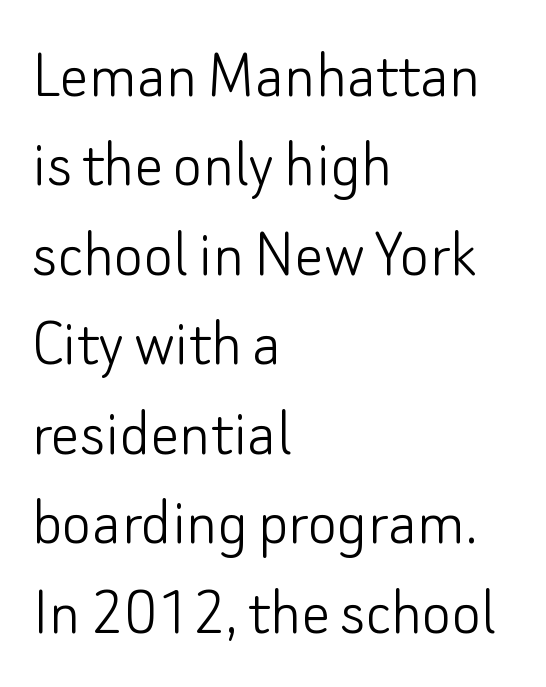
The image shows 71 px light sans-serif type, upright; set left-aligned, normal line spacing (1.26x), normal letter spacing, not underlined; low stroke contrast and a small x-height.
